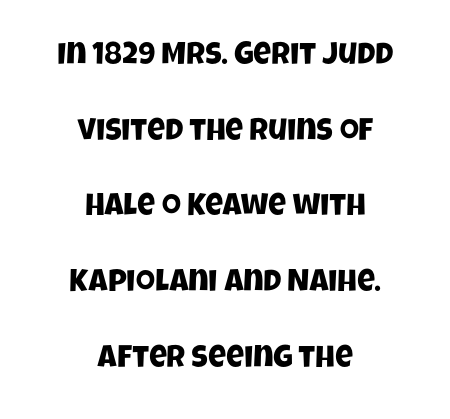
{"serif": "no", "width": "condensed", "stroke_contrast": "low", "x_height": "large", "monospaced": "no", "underline": "no", "align": "center", "line_spacing": "loose", "line_spacing_ratio": 2.44, "letter_spacing": "normal", "letter_spacing_em": 0.0, "glyph_px": 31}
